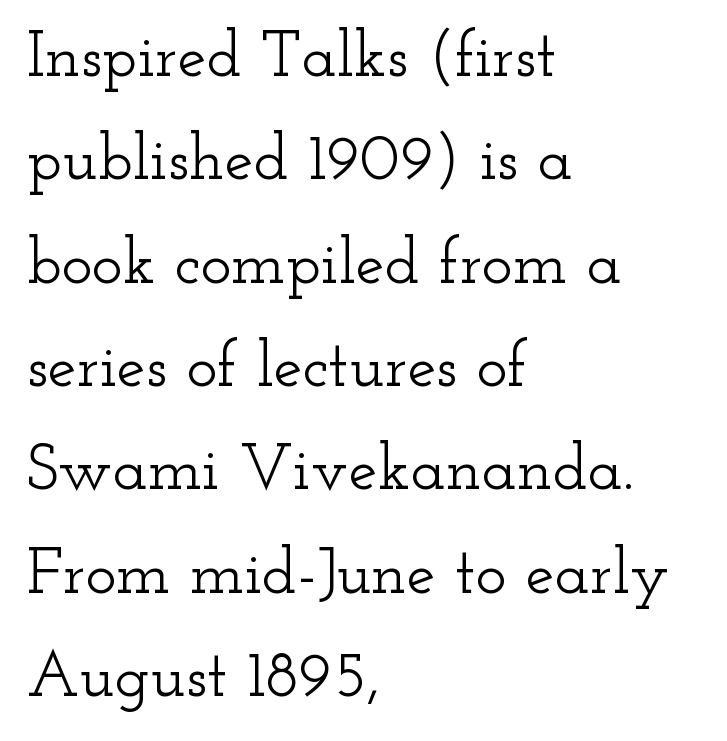
The letters advance in unequal steps, a hallmark of proportional type. Standard letterfit; no display-style spreading of the glyphs. Italic: no, the glyphs are upright roman. The vertical gap from one line to the next is medium. Underlining? Definitely not there. Small tapered or slab feet sit at the stroke ends, so this counts as serif.
